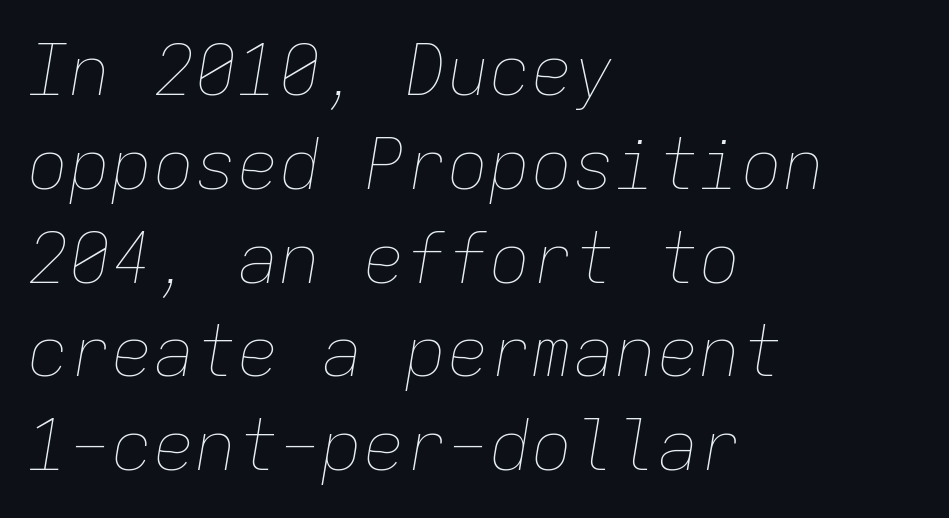
{"italic": "yes", "lean": "right", "slant_degrees": 9, "bold": "no", "weight": "thin", "width": "normal", "stroke_contrast": "low", "x_height": "medium", "monospaced": "yes", "underline": "no", "align": "left", "line_spacing": "normal", "line_spacing_ratio": 1.34, "letter_spacing": "normal", "letter_spacing_em": 0.0, "glyph_px": 70}
